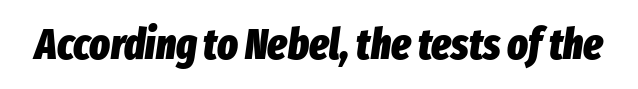
{"italic": "yes", "lean": "right", "slant_degrees": 8, "bold": "yes", "weight": "heavy", "width": "condensed", "stroke_contrast": "low", "x_height": "medium", "monospaced": "no", "underline": "no", "letter_spacing": "normal", "letter_spacing_em": 0.0, "glyph_px": 43}
